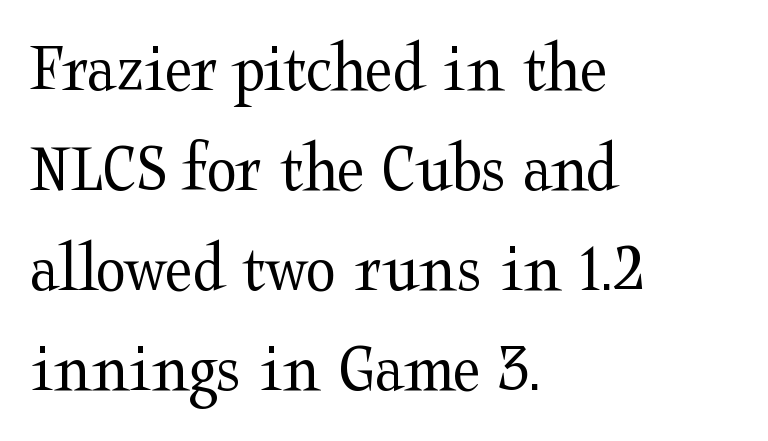
{"serif": "yes", "italic": "no", "bold": "no", "weight": "regular", "width": "wide", "stroke_contrast": "medium", "x_height": "medium", "monospaced": "no", "underline": "no", "align": "left", "line_spacing": "normal", "line_spacing_ratio": 1.43, "letter_spacing": "normal", "letter_spacing_em": 0.0, "glyph_px": 70}
